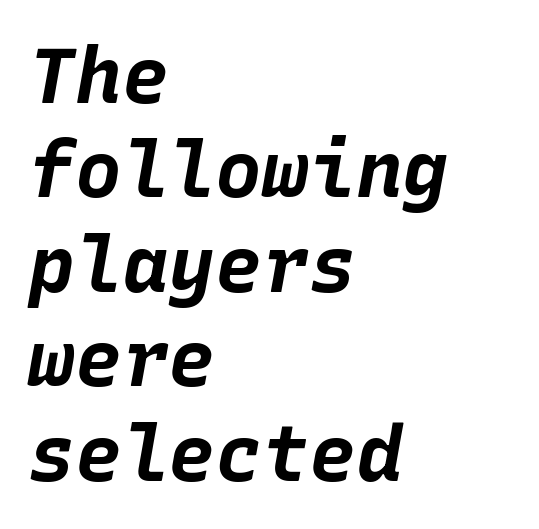
{"italic": "yes", "lean": "right", "slant_degrees": 10, "bold": "yes", "weight": "bold", "width": "normal", "stroke_contrast": "low", "x_height": "large", "monospaced": "yes", "underline": "no", "align": "left", "line_spacing_ratio": 1.21, "letter_spacing": "normal", "letter_spacing_em": 0.0, "glyph_px": 78}
